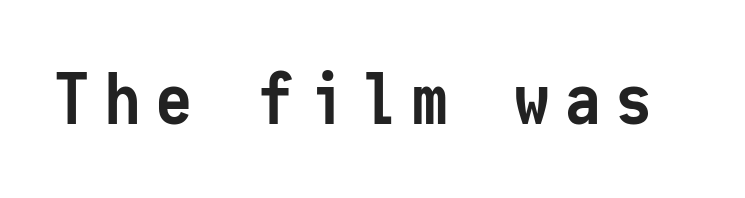
Heavy, bold letterforms. What kind of face is this? One without serifs — a sans. Is this a fixed-width face? Yes — each glyph sits in an identical cell. You could only call the tracking loose — the letters float apart.
